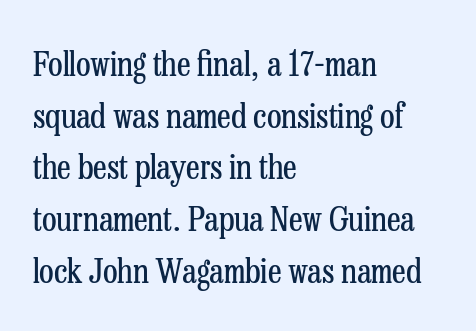
Q: Is the text bold? A: No.
Q: Is the text italic (slanted)? A: No, it is upright.
Q: Is the typeface a serif or a sans-serif typeface? A: Serif.
Q: Is the text underlined? A: No.
Q: How is the paragraph aligned? A: Left-aligned.
Q: Is the spacing between letters normal or unusually wide? A: Normal.
Q: Is the spacing between lines tight, normal or loose? A: Normal.
Q: Width (condensed, normal, or wide)? A: Condensed.
Q: Stroke contrast? A: Low.
Q: x-height? A: Medium.
Q: Monospaced? A: No.
